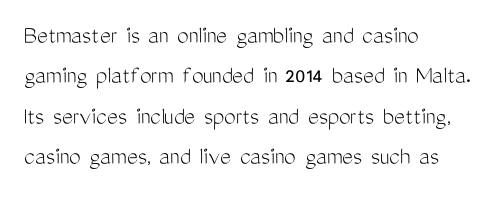
{"italic": "no", "bold": "no", "underline": "no", "align": "left", "line_spacing": "normal", "line_spacing_ratio": 1.55, "letter_spacing": "normal", "letter_spacing_em": 0.0, "glyph_px": 26}
